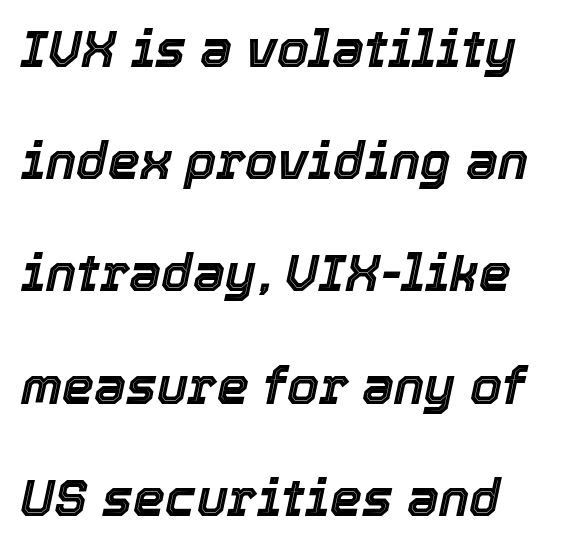
If you drew a line through each stem, it would be angled. The space directly below the letters is spotless. Compared with typical paragraphs, the rows here are farther apart. Layout note: lines flush left. Tracking value appears to be zero — textbook default spacing.
